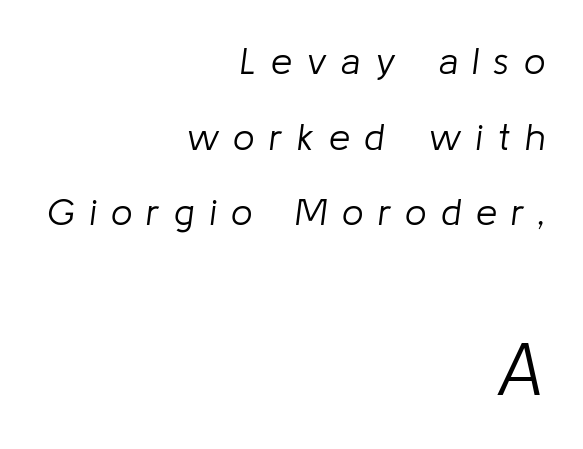
Q: Is the text bold? A: No.
Q: Is the text italic (slanted)? A: Yes, it leans right by about 8 degrees.
Q: Is the text underlined? A: No.
Q: How is the paragraph aligned? A: Right-aligned.
Q: Is the spacing between letters normal or unusually wide? A: Unusually wide.
Q: Is the spacing between lines tight, normal or loose? A: Loose.
Q: Which block of text is set in a larger size, the first (top) or the second (bottom)? A: The second (bottom) one.
Q: Width (condensed, normal, or wide)? A: Normal.
Q: Stroke contrast? A: Low.
Q: x-height? A: Medium.
Q: Monospaced? A: No.
